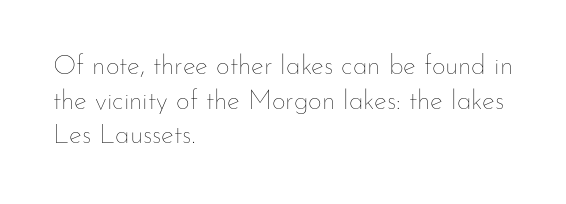
{"italic": "no", "bold": "no", "underline": "no", "align": "left", "line_spacing": "normal", "line_spacing_ratio": 1.28, "letter_spacing": "normal", "letter_spacing_em": 0.0, "glyph_px": 27}
